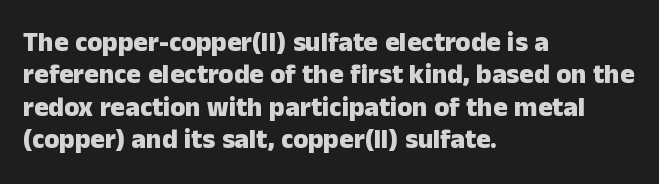
Q: Is the text bold? A: Yes.
Q: Is the text italic (slanted)? A: No, it is upright.
Q: Is the text underlined? A: No.
Q: How is the paragraph aligned? A: Left-aligned.
Q: Is the spacing between letters normal or unusually wide? A: Normal.
